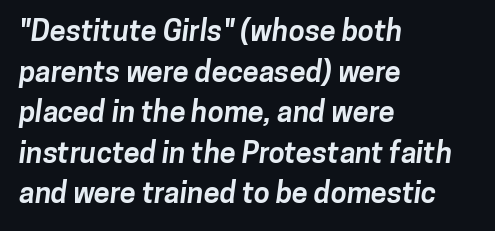
Q: Is the text bold? A: Yes.
Q: Is the typeface a serif or a sans-serif typeface? A: Sans-serif.
Q: Is the text underlined? A: No.
Q: How is the paragraph aligned? A: Left-aligned.
Q: Is the spacing between letters normal or unusually wide? A: Normal.
Q: Is the spacing between lines tight, normal or loose? A: Normal.
Q: Width (condensed, normal, or wide)? A: Normal.
Q: Stroke contrast? A: Low.
Q: x-height? A: Medium.
Q: Monospaced? A: No.
